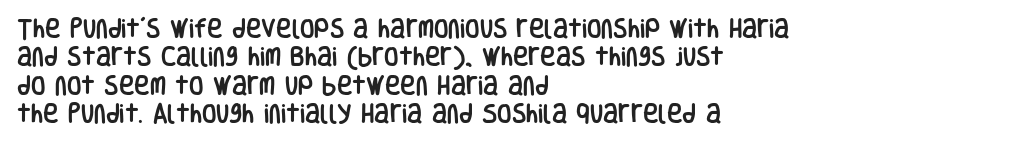
Posture: upright roman. The foot of each line stays bare and open. The passage shown stacks its lines at a standard gap. Alignment: flush left. The horizontal fit of the characters is conventional and even.
